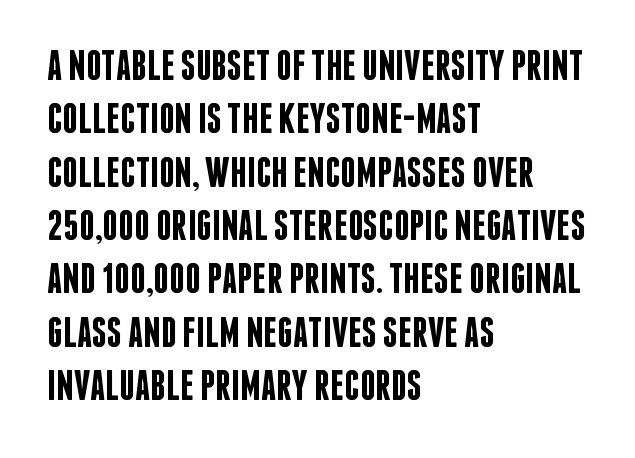
{"serif": "no", "italic": "no", "bold": "semi", "weight": "semibold", "width": "condensed", "stroke_contrast": "low", "x_height": "large", "monospaced": "no", "underline": "no", "align": "left", "line_spacing_ratio": 1.24, "letter_spacing": "normal", "letter_spacing_em": 0.0, "glyph_px": 43}
